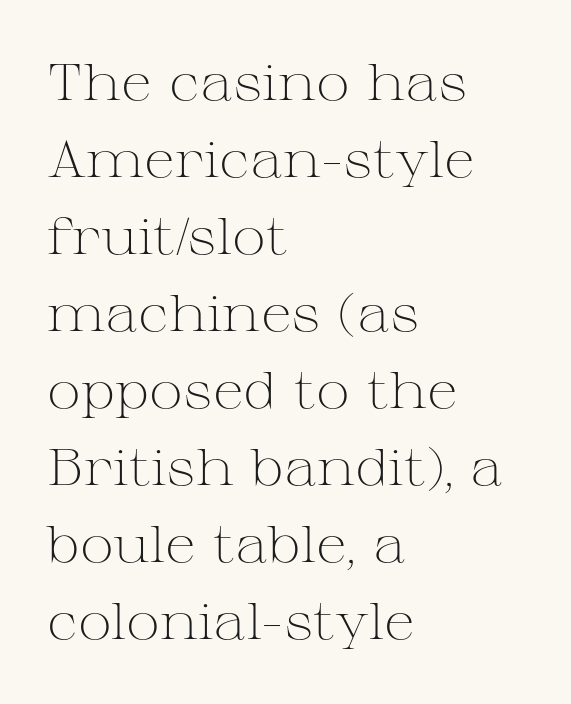
{"serif": "yes", "italic": "no", "bold": "no", "weight": "light", "width": "wide", "stroke_contrast": "medium", "x_height": "medium", "monospaced": "no", "underline": "no", "align": "left", "line_spacing": "normal", "line_spacing_ratio": 1.51, "letter_spacing": "normal", "letter_spacing_em": 0.0, "glyph_px": 51}
